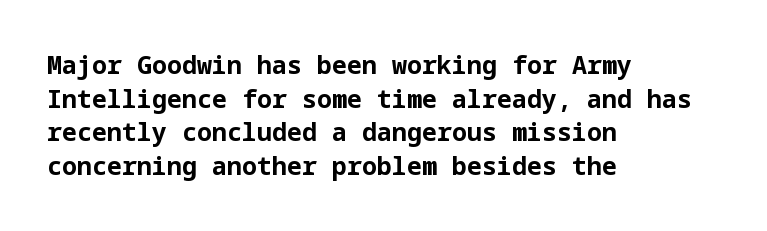
Q: Is the text bold? A: Yes.
Q: Is the text italic (slanted)? A: No, it is upright.
Q: Is the text underlined? A: No.
Q: How is the paragraph aligned? A: Left-aligned.
Q: Is the spacing between letters normal or unusually wide? A: Normal.
Q: Is the spacing between lines tight, normal or loose? A: Normal.
